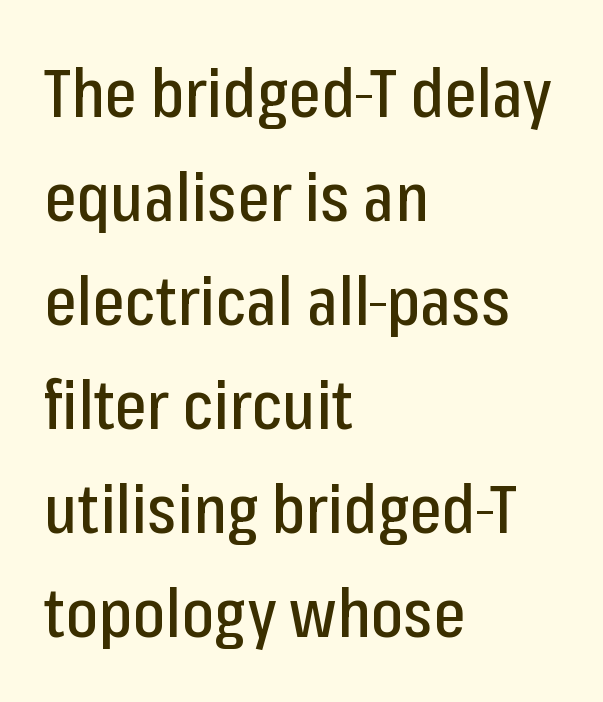
The image shows 68 px condensed sans-serif type, upright; set left-aligned, normal line spacing (1.53x), normal letter spacing, not underlined; low stroke contrast and a medium x-height.
